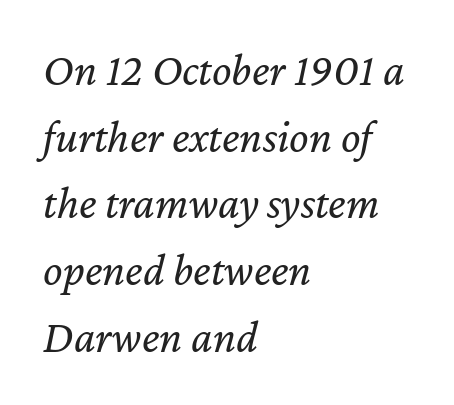
Q: Is the text bold? A: No.
Q: Is the text italic (slanted)? A: Yes, it leans right by about 12 degrees.
Q: Is the text underlined? A: No.
Q: How is the paragraph aligned? A: Left-aligned.
Q: Is the spacing between letters normal or unusually wide? A: Normal.
Q: Is the spacing between lines tight, normal or loose? A: Normal.
Q: Width (condensed, normal, or wide)? A: Normal.
Q: Stroke contrast? A: Low.
Q: x-height? A: Medium.
Q: Monospaced? A: No.
